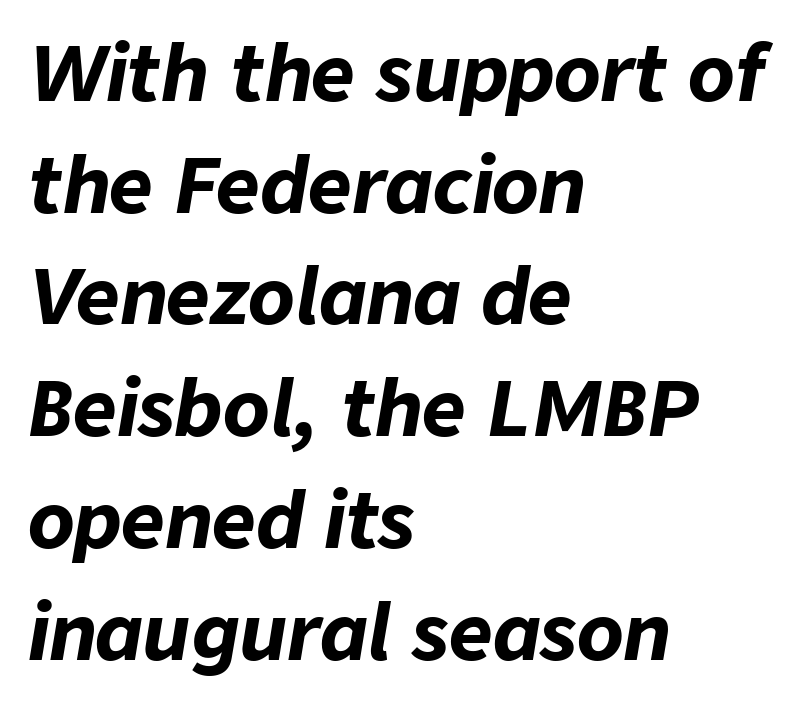
{"italic": "yes", "lean": "right", "slant_degrees": 9, "bold": "yes", "weight": "bold", "width": "normal", "stroke_contrast": "low", "x_height": "medium", "monospaced": "no", "underline": "no", "align": "left", "line_spacing": "normal", "line_spacing_ratio": 1.47, "letter_spacing": "normal", "letter_spacing_em": 0.0, "glyph_px": 76}
